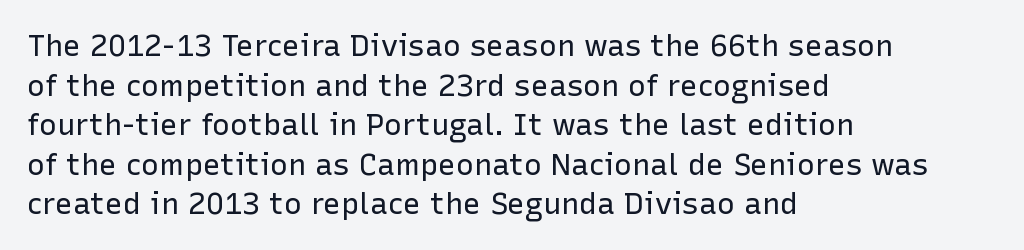
{"serif": "no", "italic": "no", "bold": "no", "weight": "regular", "width": "normal", "stroke_contrast": "low", "x_height": "medium", "monospaced": "no", "underline": "no", "align": "left", "line_spacing": "normal", "line_spacing_ratio": 1.32, "letter_spacing": "normal", "letter_spacing_em": 0.0, "glyph_px": 30}
